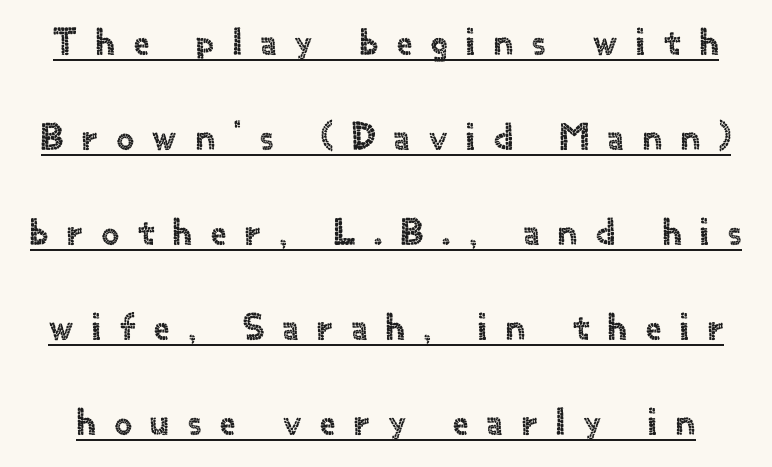
Q: Is the text italic (slanted)? A: No, it is upright.
Q: Is the typeface a serif or a sans-serif typeface? A: Sans-serif.
Q: Is the text underlined? A: Yes.
Q: Is the spacing between letters normal or unusually wide? A: Unusually wide.
Q: Is the spacing between lines tight, normal or loose? A: Loose.
Q: Width (condensed, normal, or wide)? A: Normal.
Q: x-height? A: Small.
Q: Monospaced? A: No.
